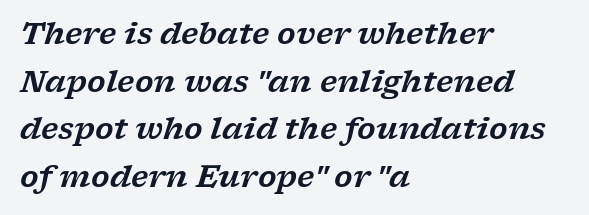
The image shows 30 px wide serif type, italic (leaning right); set left-aligned, normal line spacing (1.59x), normal letter spacing, not underlined; low stroke contrast and a medium x-height.
